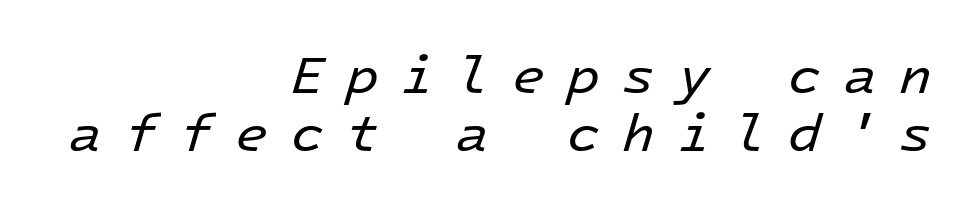
The image shows 54 px regular-weight type, italic (leaning right), monospaced; set right-aligned, tight line spacing (1.08x), unusually wide letter spacing (+0.41 em), not underlined; low stroke contrast and a medium x-height.
